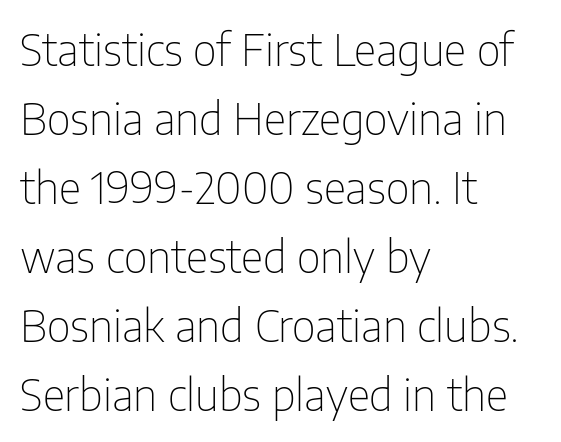
Q: Is the text bold? A: No.
Q: Is the text italic (slanted)? A: No, it is upright.
Q: Is the typeface a serif or a sans-serif typeface? A: Sans-serif.
Q: Is the text underlined? A: No.
Q: How is the paragraph aligned? A: Left-aligned.
Q: Is the spacing between letters normal or unusually wide? A: Normal.
Q: Is the spacing between lines tight, normal or loose? A: Normal.
Q: Width (condensed, normal, or wide)? A: Condensed.
Q: Stroke contrast? A: Low.
Q: x-height? A: Medium.
Q: Monospaced? A: No.
